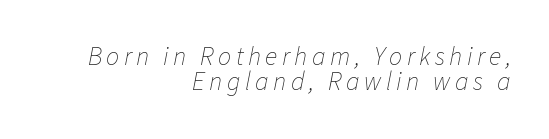
The image shows 26 px text type, italic (leaning right); set right-aligned, tight line spacing (0.95x), not underlined.
